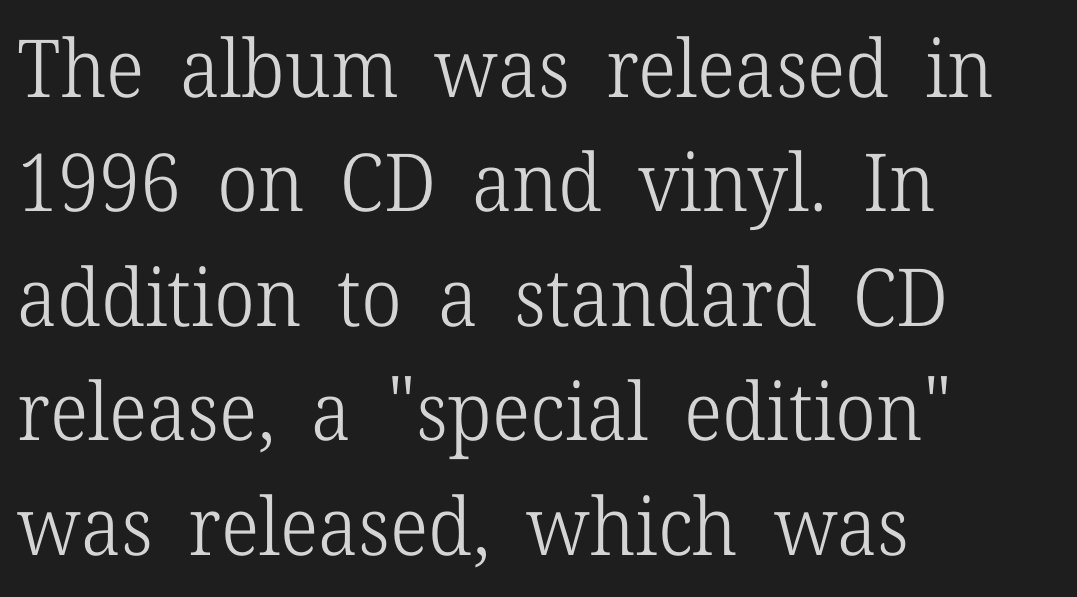
Q: Is the text bold? A: No.
Q: Is the text italic (slanted)? A: No, it is upright.
Q: Is the typeface a serif or a sans-serif typeface? A: Serif.
Q: Is the text underlined? A: No.
Q: How is the paragraph aligned? A: Left-aligned.
Q: Is the spacing between letters normal or unusually wide? A: Normal.
Q: Is the spacing between lines tight, normal or loose? A: Normal.
Q: Width (condensed, normal, or wide)? A: Normal.
Q: Stroke contrast? A: Low.
Q: x-height? A: Medium.
Q: Monospaced? A: No.
